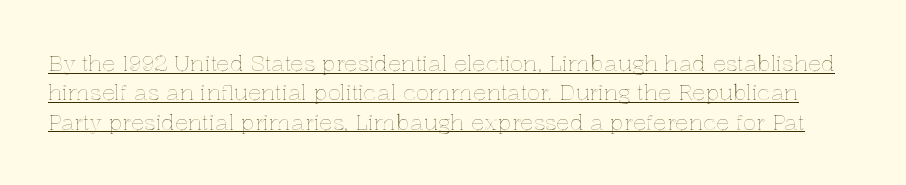
The image shows 22 px text type, upright; set normal line spacing (1.33x), normal letter spacing, underlined.
